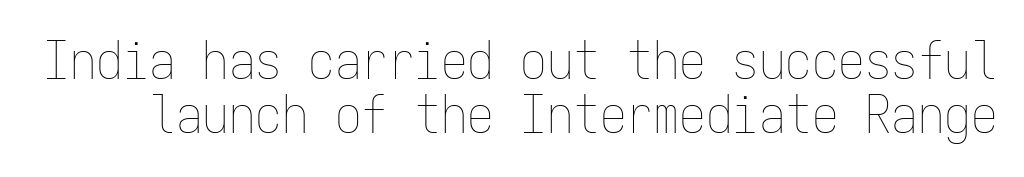
The image shows 53 px thin, condensed type, upright, monospaced; set tight line spacing (1.02x), normal letter spacing, not underlined; low stroke contrast and a medium x-height.
